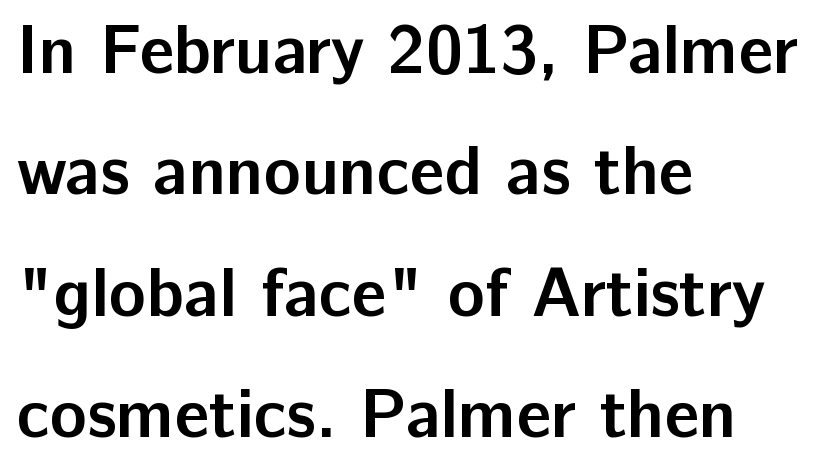
Q: Is the text bold? A: Yes.
Q: Is the text italic (slanted)? A: No, it is upright.
Q: Is the typeface a serif or a sans-serif typeface? A: Sans-serif.
Q: Is the text underlined? A: No.
Q: How is the paragraph aligned? A: Left-aligned.
Q: Is the spacing between letters normal or unusually wide? A: Normal.
Q: Width (condensed, normal, or wide)? A: Normal.
Q: Stroke contrast? A: Low.
Q: x-height? A: Medium.
Q: Monospaced? A: No.
